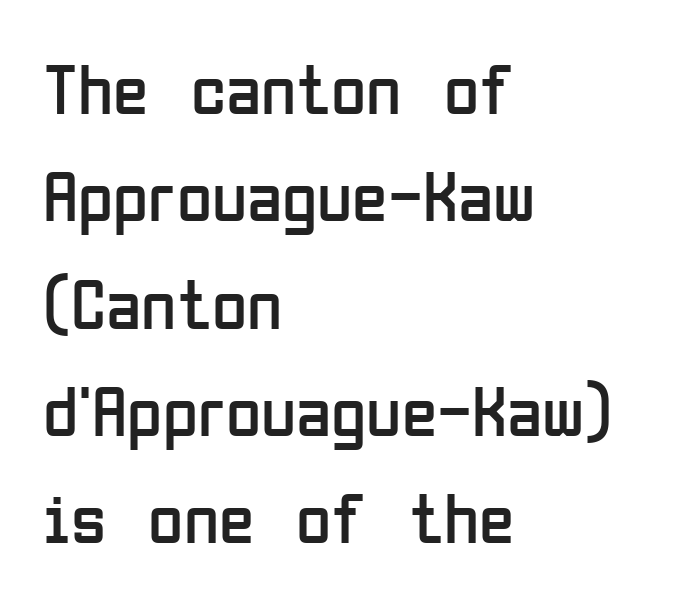
Q: Is the text bold? A: No.
Q: Is the text italic (slanted)? A: No, it is upright.
Q: Is the typeface a serif or a sans-serif typeface? A: Sans-serif.
Q: Is the text underlined? A: No.
Q: How is the paragraph aligned? A: Left-aligned.
Q: Is the spacing between letters normal or unusually wide? A: Normal.
Q: Is the spacing between lines tight, normal or loose? A: Normal.
Q: Width (condensed, normal, or wide)? A: Condensed.
Q: Stroke contrast? A: Low.
Q: x-height? A: Medium.
Q: Monospaced? A: No.
